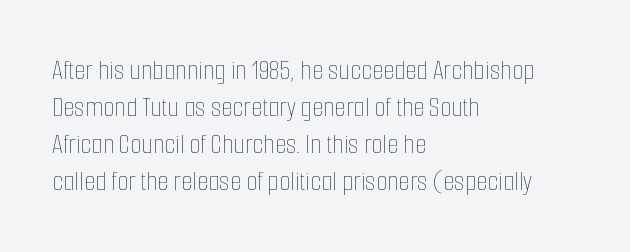
{"italic": "no", "bold": "no", "weight": "thin", "width": "condensed", "stroke_contrast": "low", "x_height": "medium", "monospaced": "no", "underline": "no", "align": "left", "line_spacing": "normal", "line_spacing_ratio": 1.28, "letter_spacing": "normal", "letter_spacing_em": 0.0, "glyph_px": 29}
